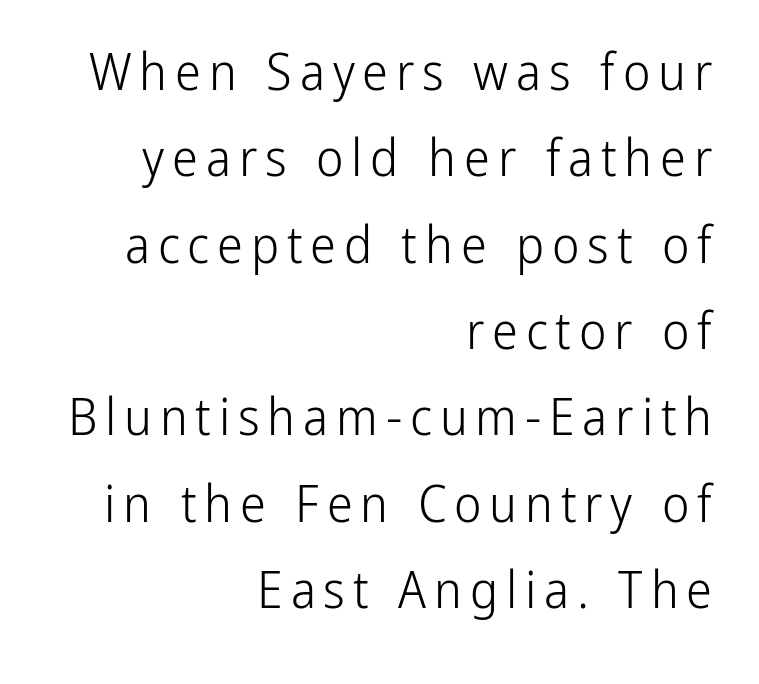
The image shows 52 px light, condensed sans-serif type, upright; set right-aligned, normal line spacing (1.66x), not underlined; low stroke contrast and a medium x-height.
